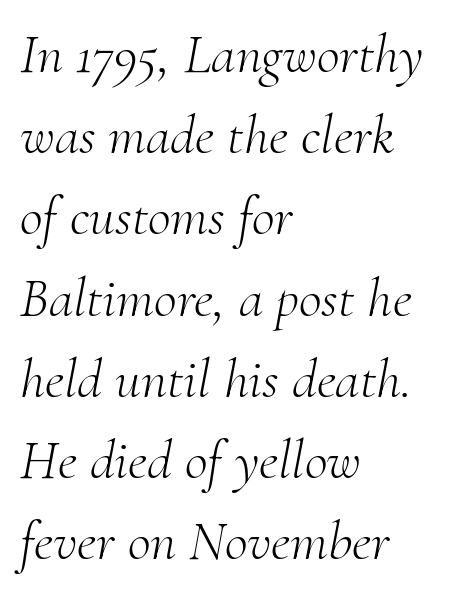
The image shows 56 px light serif type, italic (leaning right); set left-aligned, normal line spacing (1.45x), normal letter spacing, not underlined; medium stroke contrast and a small x-height.
